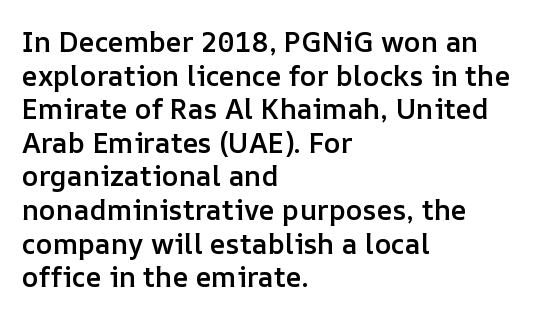
Q: Is the text bold? A: Semi-bold.
Q: Is the text italic (slanted)? A: No, it is upright.
Q: Is the text underlined? A: No.
Q: How is the paragraph aligned? A: Left-aligned.
Q: Is the spacing between letters normal or unusually wide? A: Normal.
Q: Width (condensed, normal, or wide)? A: Normal.
Q: Stroke contrast? A: Low.
Q: x-height? A: Medium.
Q: Monospaced? A: No.
